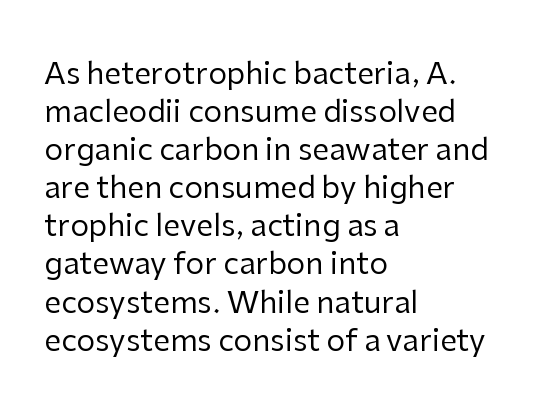
{"serif": "no", "italic": "no", "bold": "no", "weight": "regular", "width": "normal", "stroke_contrast": "low", "x_height": "medium", "monospaced": "no", "underline": "no", "align": "left", "line_spacing": "normal", "line_spacing_ratio": 1.27, "letter_spacing": "normal", "letter_spacing_em": 0.0, "glyph_px": 30}
